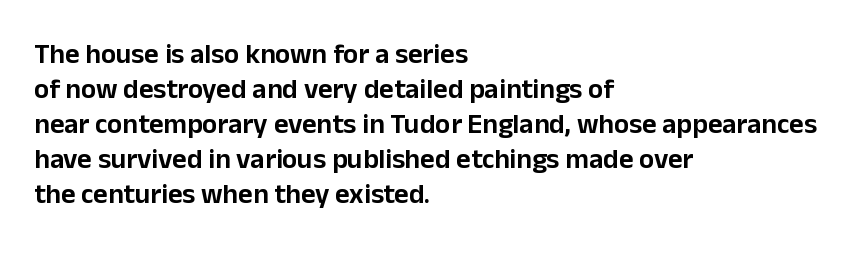
{"serif": "no", "italic": "no", "width": "normal", "stroke_contrast": "low", "x_height": "medium", "monospaced": "no", "underline": "no", "align": "left", "line_spacing": "normal", "line_spacing_ratio": 1.25, "letter_spacing": "normal", "letter_spacing_em": 0.0, "glyph_px": 28}
